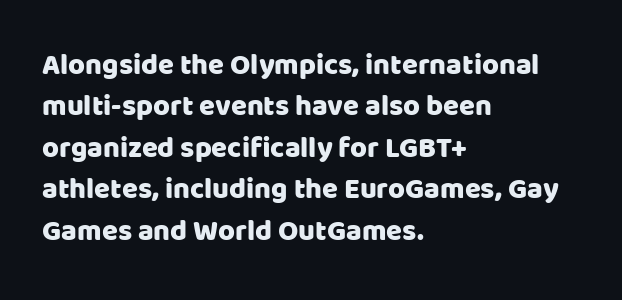
{"serif": "no", "italic": "no", "width": "normal", "stroke_contrast": "low", "x_height": "large", "monospaced": "no", "underline": "no", "align": "left", "line_spacing": "normal", "line_spacing_ratio": 1.43, "letter_spacing": "normal", "letter_spacing_em": 0.0, "glyph_px": 29}
